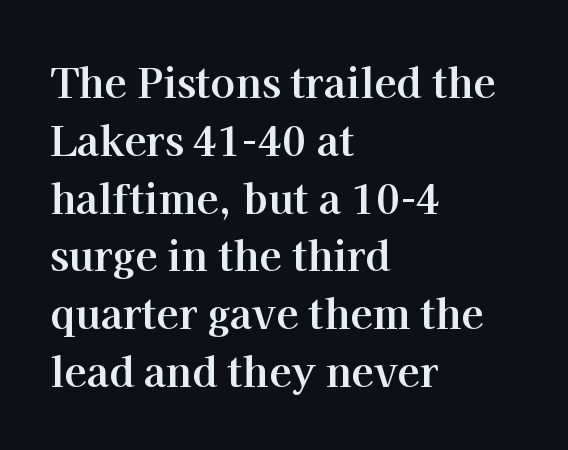
Q: Is the text bold? A: Yes.
Q: Is the text italic (slanted)? A: No, it is upright.
Q: Is the typeface a serif or a sans-serif typeface? A: Serif.
Q: Is the text underlined? A: No.
Q: How is the paragraph aligned? A: Left-aligned.
Q: Is the spacing between letters normal or unusually wide? A: Normal.
Q: Is the spacing between lines tight, normal or loose? A: Normal.
Q: Width (condensed, normal, or wide)? A: Normal.
Q: Stroke contrast? A: High.
Q: x-height? A: Medium.
Q: Monospaced? A: No.
